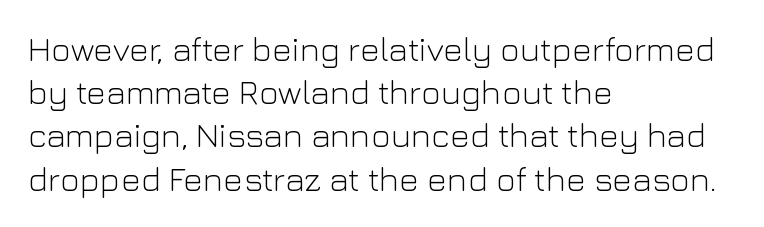
Q: Is the text bold? A: No.
Q: Is the text italic (slanted)? A: No, it is upright.
Q: Is the typeface a serif or a sans-serif typeface? A: Sans-serif.
Q: Is the text underlined? A: No.
Q: How is the paragraph aligned? A: Left-aligned.
Q: Is the spacing between letters normal or unusually wide? A: Normal.
Q: Is the spacing between lines tight, normal or loose? A: Normal.
Q: Width (condensed, normal, or wide)? A: Normal.
Q: Stroke contrast? A: Low.
Q: x-height? A: Medium.
Q: Monospaced? A: No.
